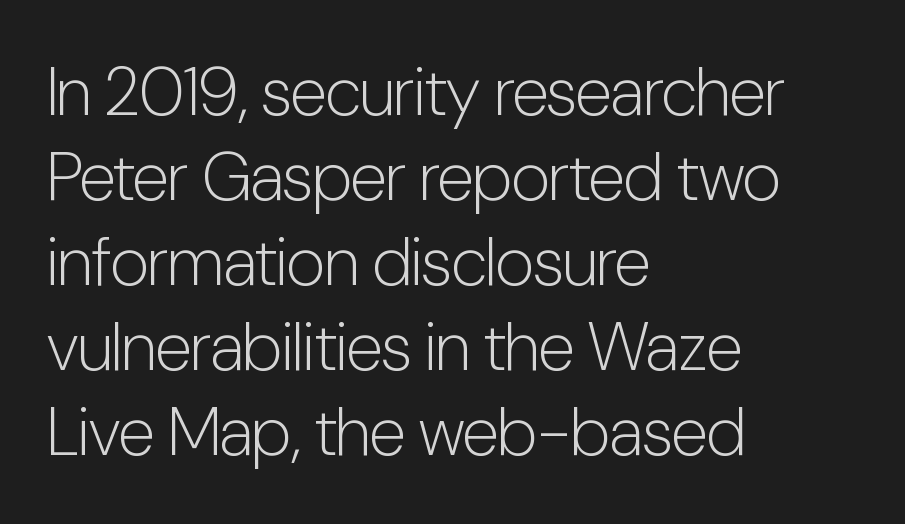
The image shows 68 px light, condensed sans-serif type, upright; set left-aligned, normal line spacing (1.25x), normal letter spacing, not underlined; low stroke contrast and a medium x-height.
